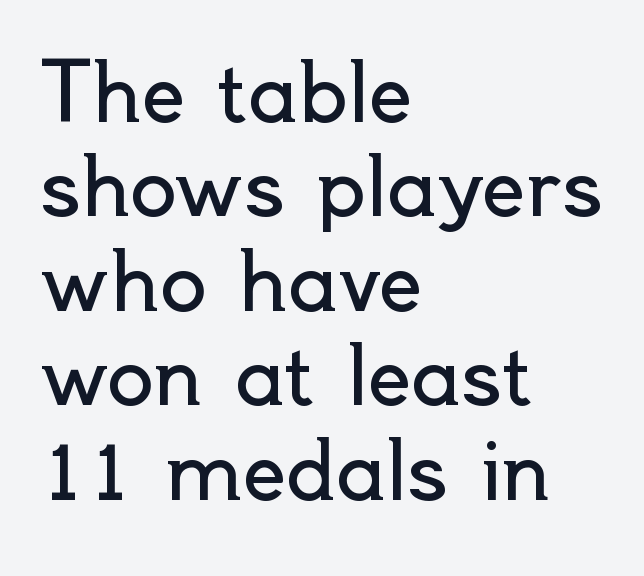
The image shows 78 px regular-weight sans-serif type, upright; set left-aligned, line spacing 1.21x, normal letter spacing, not underlined; a small x-height.
